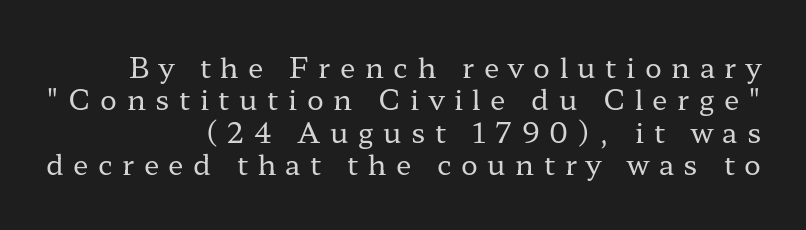
{"serif": "yes", "italic": "no", "bold": "no", "weight": "regular", "width": "wide", "stroke_contrast": "low", "x_height": "medium", "monospaced": "no", "underline": "no", "align": "right", "line_spacing_ratio": 1.16, "letter_spacing": "wide", "letter_spacing_em": 0.34, "glyph_px": 28}
